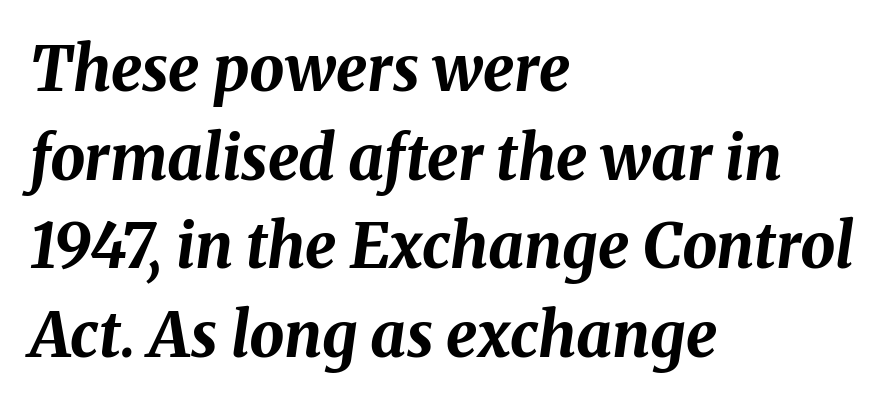
Every row of glyphs begins at an identical x-position on the left. Proportional: the letters do not fall into vertical columns. Notice how the stems are inclined rather than vertical — that's the hallmark of italics. The passage shown stacks its lines at a standard gap. In terms of letterspacing, this is plain default setting. This is heavy type, rendered in bold.
